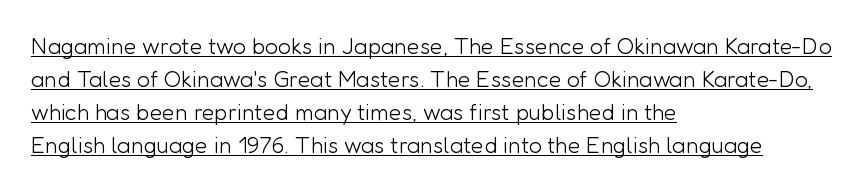
{"italic": "no", "bold": "no", "underline": "yes", "align": "left", "line_spacing": "normal", "line_spacing_ratio": 1.43, "letter_spacing": "normal", "letter_spacing_em": 0.0, "glyph_px": 23}
